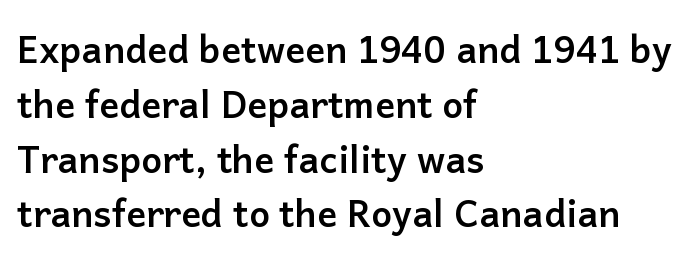
The image shows 37 px semibold sans-serif type, upright; set left-aligned, normal line spacing (1.48x), normal letter spacing, not underlined; low stroke contrast and a medium x-height.
